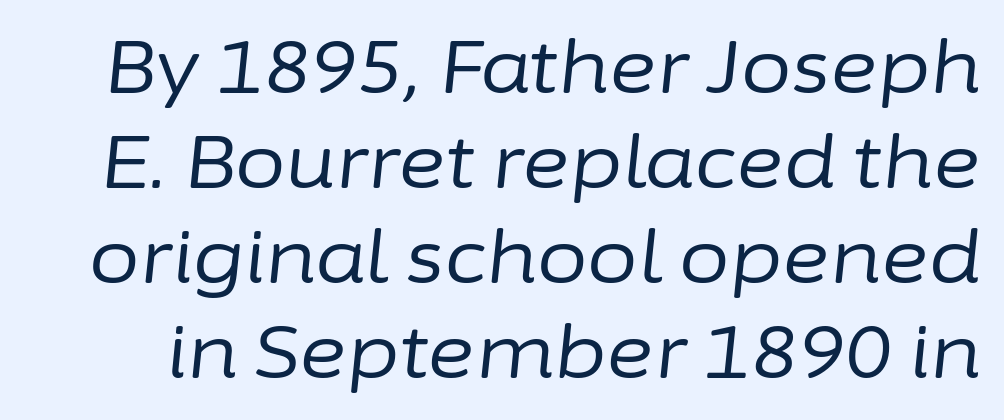
Q: Is the text bold? A: No.
Q: Is the text italic (slanted)? A: Yes, it leans right by about 6 degrees.
Q: Is the text underlined? A: No.
Q: Is the spacing between letters normal or unusually wide? A: Normal.
Q: Is the spacing between lines tight, normal or loose? A: Normal.
Q: Width (condensed, normal, or wide)? A: Normal.
Q: Stroke contrast? A: Low.
Q: x-height? A: Medium.
Q: Monospaced? A: No.
